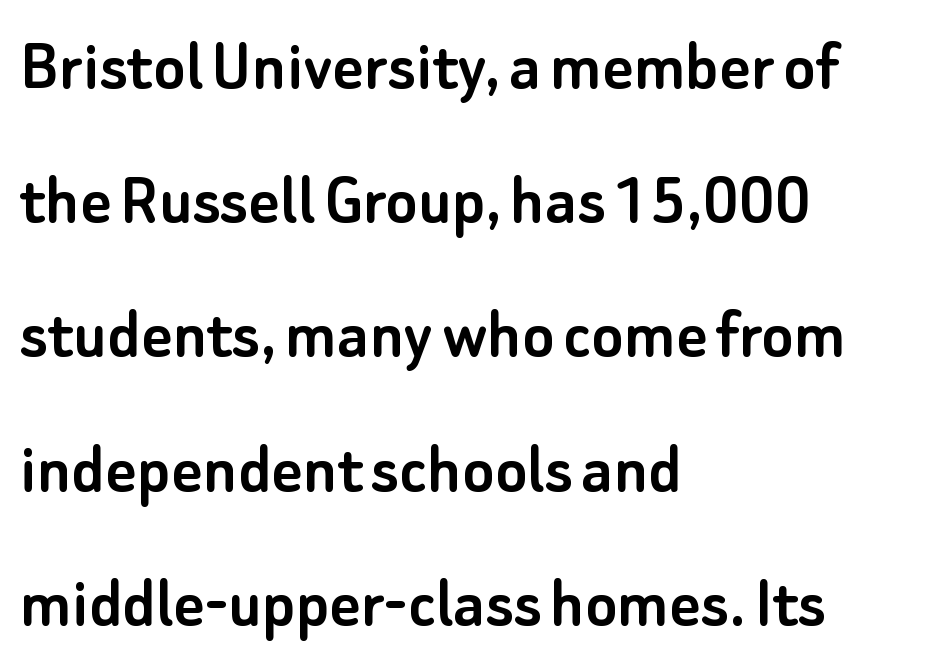
The image shows 75 px sans-serif type, upright; set left-aligned, line spacing 1.79x, normal letter spacing, not underlined; low stroke contrast and a small x-height.
